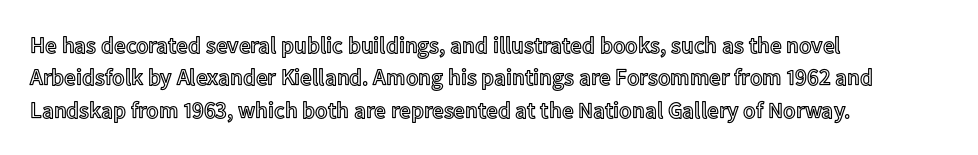
The image shows 23 px text type, upright; set left-aligned, normal line spacing (1.41x), normal letter spacing, not underlined.
